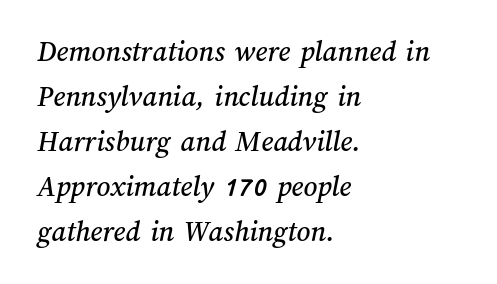
The image shows 30 px text type; set left-aligned, normal line spacing (1.5x), normal letter spacing, not underlined; medium stroke contrast and a medium x-height.
